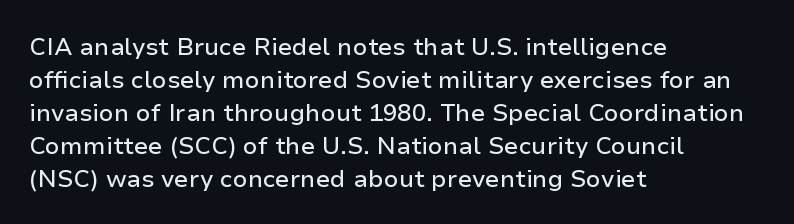
Q: Is the text italic (slanted)? A: No, it is upright.
Q: Is the text underlined? A: No.
Q: How is the paragraph aligned? A: Left-aligned.
Q: Is the spacing between letters normal or unusually wide? A: Normal.
Q: Is the spacing between lines tight, normal or loose? A: Normal.
